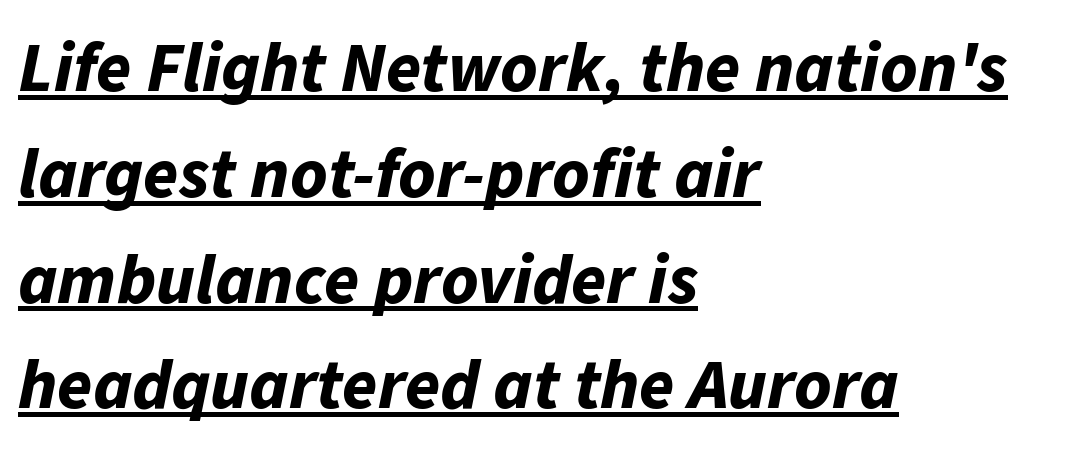
{"italic": "yes", "lean": "right", "slant_degrees": 11, "bold": "yes", "weight": "bold", "width": "normal", "stroke_contrast": "low", "x_height": "medium", "monospaced": "no", "underline": "yes", "align": "left", "line_spacing": "normal", "line_spacing_ratio": 1.49, "letter_spacing": "normal", "letter_spacing_em": 0.0, "glyph_px": 71}
